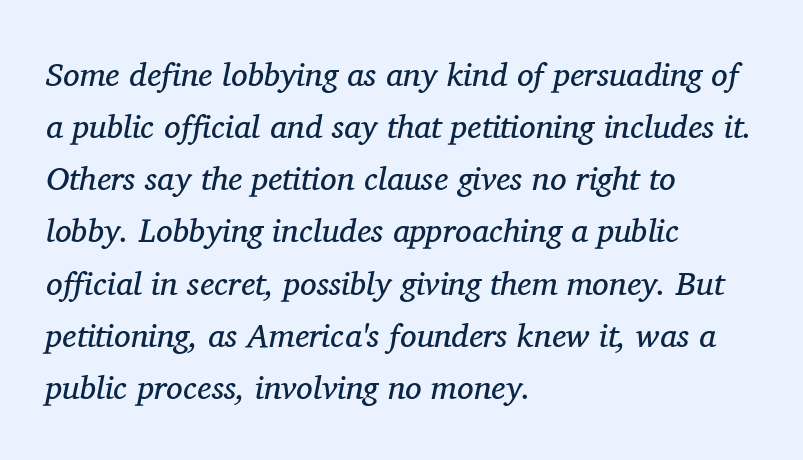
Q: Is the text bold? A: No.
Q: Is the text italic (slanted)? A: Yes, it leans right by about 11 degrees.
Q: Is the typeface a serif or a sans-serif typeface? A: Serif.
Q: Is the text underlined? A: No.
Q: How is the paragraph aligned? A: Left-aligned.
Q: Is the spacing between letters normal or unusually wide? A: Normal.
Q: Is the spacing between lines tight, normal or loose? A: Normal.
Q: Width (condensed, normal, or wide)? A: Normal.
Q: Stroke contrast? A: Medium.
Q: x-height? A: Medium.
Q: Monospaced? A: No.
